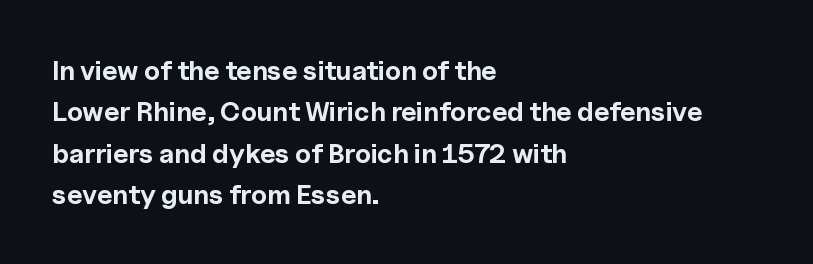
Q: Is the text bold? A: Yes.
Q: Is the text italic (slanted)? A: No, it is upright.
Q: Is the text underlined? A: No.
Q: How is the paragraph aligned? A: Left-aligned.
Q: Is the spacing between letters normal or unusually wide? A: Normal.
Q: Is the spacing between lines tight, normal or loose? A: Normal.
